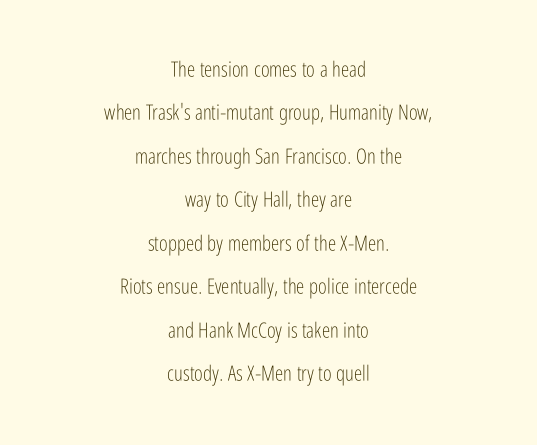
Rendered with straight, roman letterforms. Every row of glyphs is offset so its center matches the block's center. Reading down the column, the eye jumps a long way to each next line. The strokes carry an ordinary text weight at most. The letterforms sit shoulder to shoulder at normal distance. Glance below the letters and you will spot only blank space.
